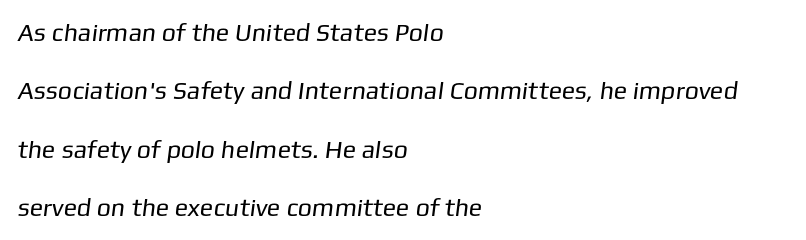
Baseline-to-baseline distance is far greater than the letter height. The baseline area is clear. Stem width sits at or under what a default text font uses. Each word holds together tightly as a unit, with standard inter-letter gaps.
